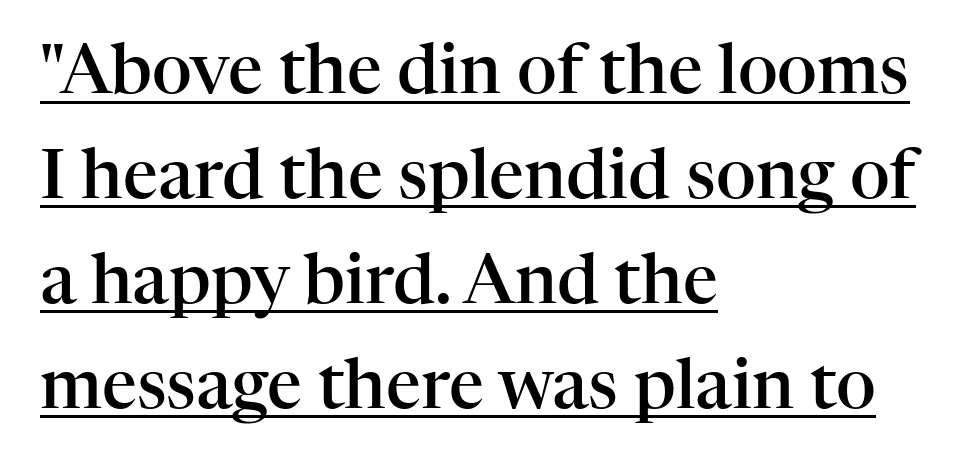
The image shows 69 px semibold serif type, upright; set left-aligned, normal line spacing (1.52x), normal letter spacing, underlined; high stroke contrast and a medium x-height.
